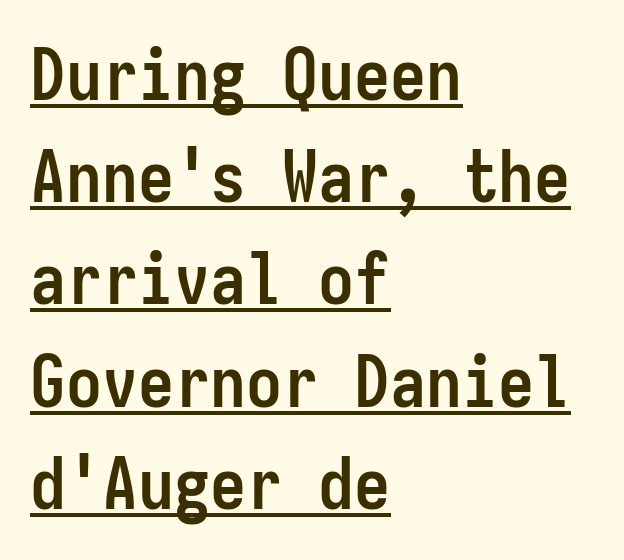
Visually the block forms a straight wall on the left and a jagged coastline on the right. The lettering stays uniformly vertical, giving the passage a roman look. In terms of letterspacing, this is plain default setting. A typesetter would call this monospace, since all characters share one set width. This sample carries an underscore along the baseline area.
